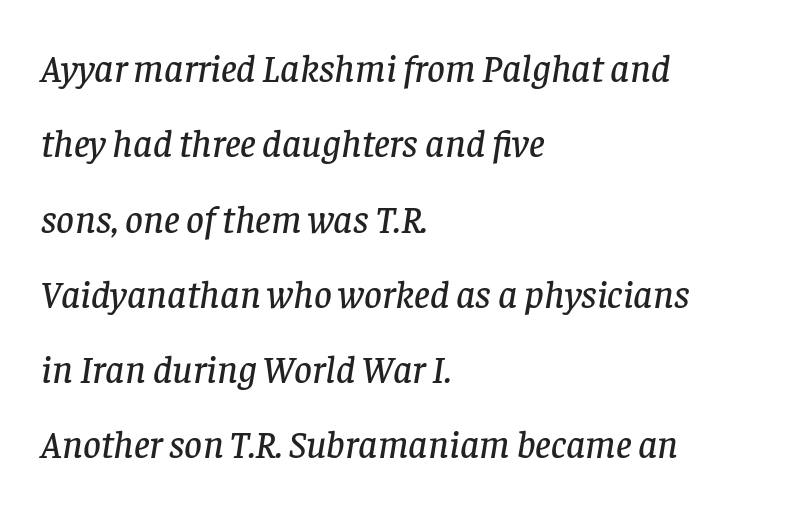
Q: Is the text italic (slanted)? A: Yes, it leans right by about 8 degrees.
Q: Is the typeface a serif or a sans-serif typeface? A: Serif.
Q: Is the text underlined? A: No.
Q: How is the paragraph aligned? A: Left-aligned.
Q: Is the spacing between letters normal or unusually wide? A: Normal.
Q: Is the spacing between lines tight, normal or loose? A: Loose.
Q: Width (condensed, normal, or wide)? A: Normal.
Q: Stroke contrast? A: Low.
Q: x-height? A: Large.
Q: Monospaced? A: No.
